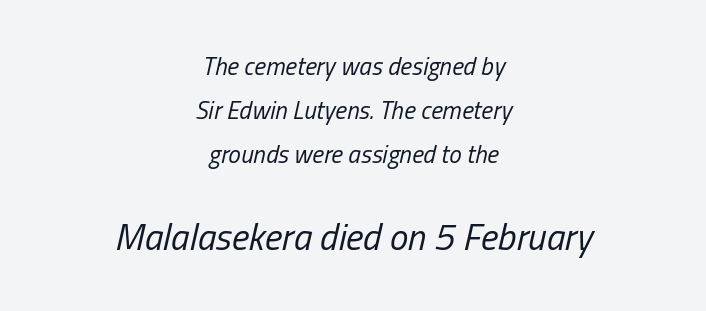
{"italic": "yes", "lean": "right", "slant_degrees": 13, "bold": "no", "weight": "regular", "width": "condensed", "stroke_contrast": "low", "x_height": "medium", "monospaced": "no", "underline": "no", "align": "center", "line_spacing_ratio": 1.76, "letter_spacing": "normal", "letter_spacing_em": 0.0, "larger_block": "second", "size_ratio": 1.48, "glyph_px": 37}
